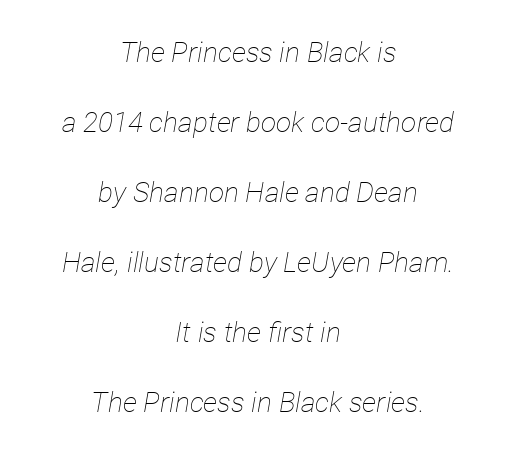
Q: Is the text bold? A: No.
Q: Is the text italic (slanted)? A: Yes, it leans right by about 12 degrees.
Q: Is the text underlined? A: No.
Q: How is the paragraph aligned? A: Centered.
Q: Is the spacing between letters normal or unusually wide? A: Normal.
Q: Is the spacing between lines tight, normal or loose? A: Loose.
Q: Width (condensed, normal, or wide)? A: Condensed.
Q: Stroke contrast? A: Low.
Q: x-height? A: Medium.
Q: Monospaced? A: No.
